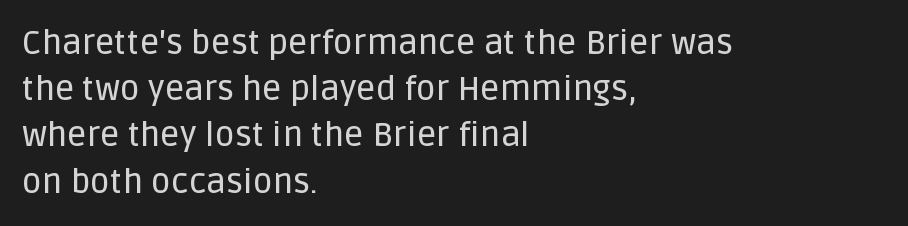
Nothing sits at the stroke ends, so this counts as sans-serif. The compositor pushed each line to the left boundary. Characters remain perfectly vertical along every line. This rendering features lettering with no underline. The letters advance in unequal steps, a hallmark of proportional type.
